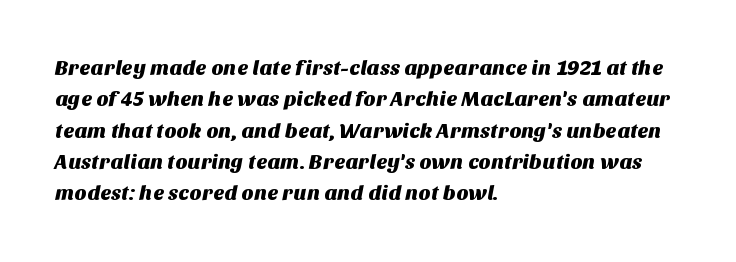
Q: Is the text underlined? A: No.
Q: How is the paragraph aligned? A: Left-aligned.
Q: Is the spacing between letters normal or unusually wide? A: Normal.
Q: Is the spacing between lines tight, normal or loose? A: Normal.
